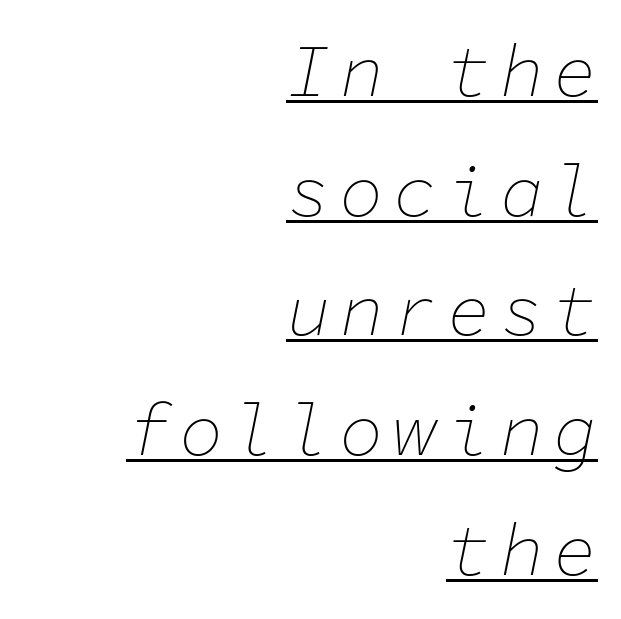
{"italic": "yes", "lean": "right", "slant_degrees": 11, "bold": "no", "weight": "thin", "width": "normal", "stroke_contrast": "low", "x_height": "medium", "monospaced": "yes", "underline": "yes", "align": "right", "line_spacing": "normal", "line_spacing_ratio": 1.64, "glyph_px": 73}
